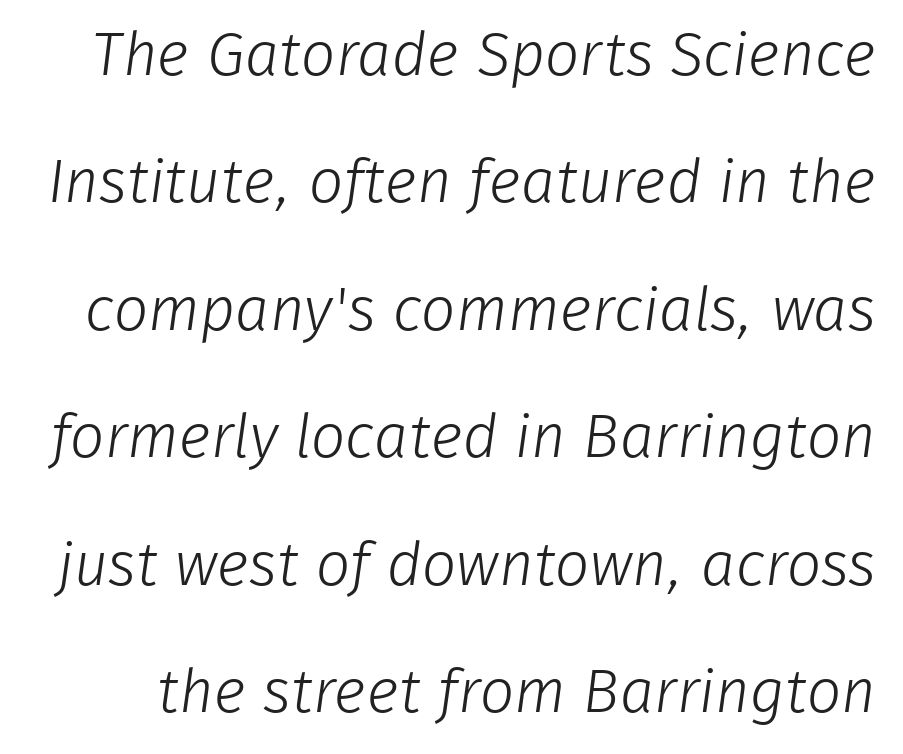
This sample has the flowing, uneven cadence of proportional lettering. Baseline-to-baseline distance is far greater than the letter height. Words appear dense and cohesive because spacing is normal. The characters display no serif detailing; their extremities are plain.
